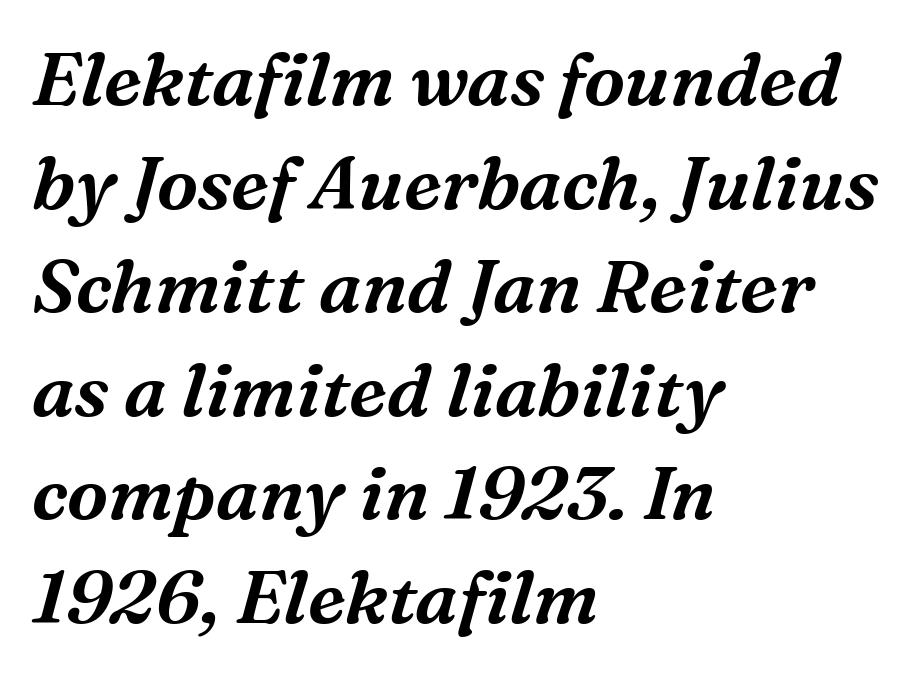
{"serif": "yes", "italic": "yes", "lean": "right", "slant_degrees": 16, "width": "normal", "stroke_contrast": "medium", "x_height": "medium", "monospaced": "no", "underline": "no", "align": "left", "line_spacing": "normal", "line_spacing_ratio": 1.4, "letter_spacing": "normal", "letter_spacing_em": 0.0, "glyph_px": 74}
